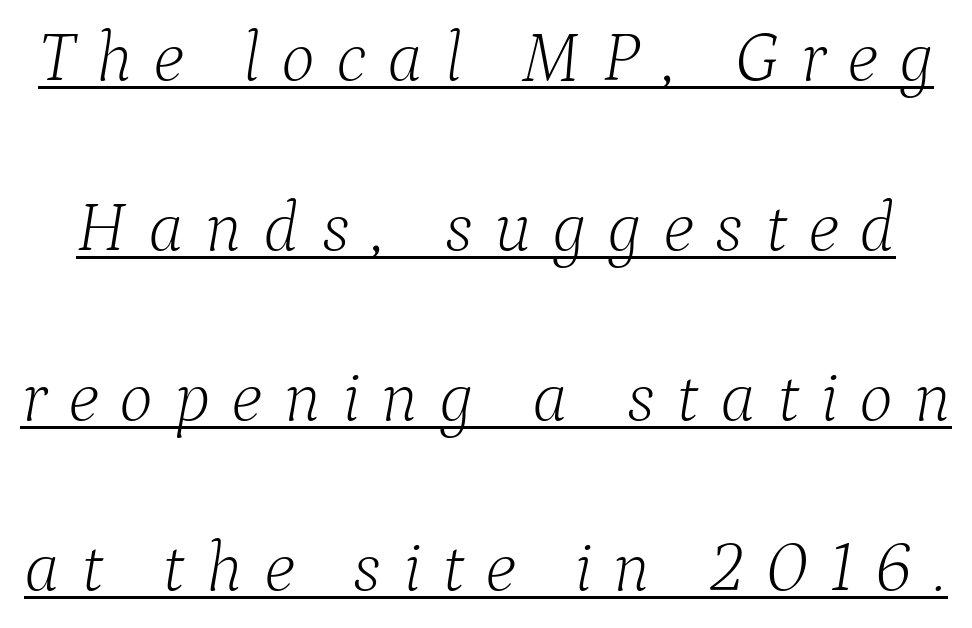
No heavy texture on the line: the type isn't bold. The line-height multiplier appears high, well above default. Posture: slanted. The text was rendered using a seriffed face with decorative stroke endings. Character widths vary here, with narrow letters taking less room than wide ones.
